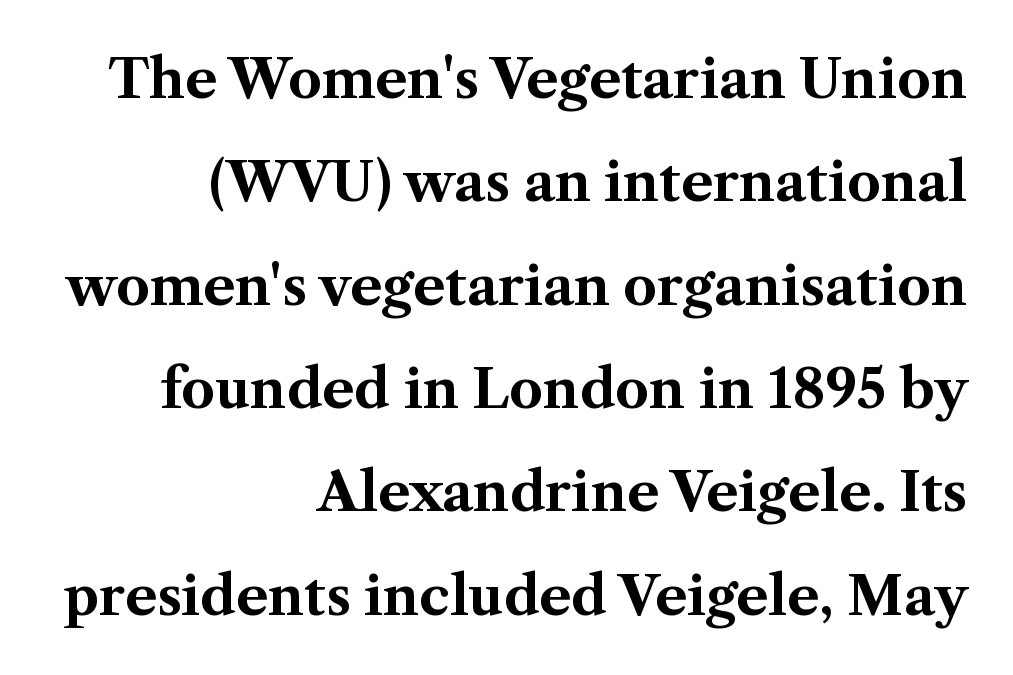
{"serif": "yes", "italic": "no", "bold": "yes", "weight": "bold", "width": "normal", "stroke_contrast": "medium", "x_height": "medium", "monospaced": "no", "underline": "no", "align": "right", "line_spacing": "loose", "line_spacing_ratio": 1.95, "letter_spacing": "normal", "letter_spacing_em": 0.0, "glyph_px": 53}
